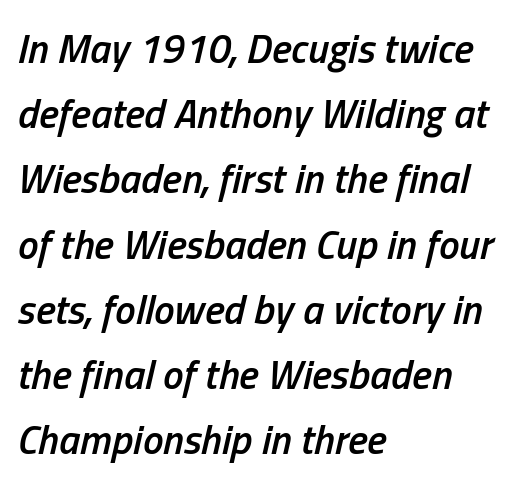
The image shows 41 px semibold, condensed type, italic (leaning right); set left-aligned, normal line spacing (1.59x), normal letter spacing, not underlined; low stroke contrast and a medium x-height.
